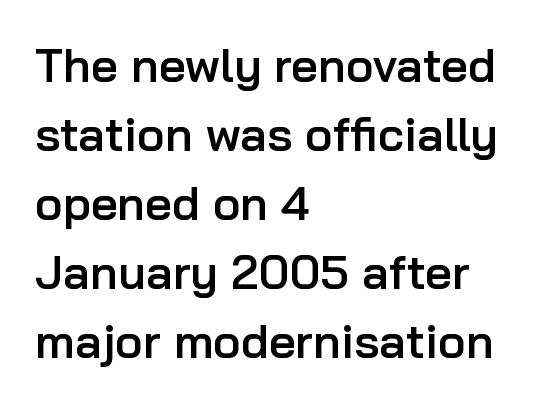
Q: Is the text bold? A: Semi-bold.
Q: Is the text italic (slanted)? A: No, it is upright.
Q: Is the typeface a serif or a sans-serif typeface? A: Sans-serif.
Q: Is the text underlined? A: No.
Q: How is the paragraph aligned? A: Left-aligned.
Q: Is the spacing between letters normal or unusually wide? A: Normal.
Q: Is the spacing between lines tight, normal or loose? A: Normal.
Q: Width (condensed, normal, or wide)? A: Normal.
Q: Stroke contrast? A: Low.
Q: x-height? A: Medium.
Q: Monospaced? A: No.
